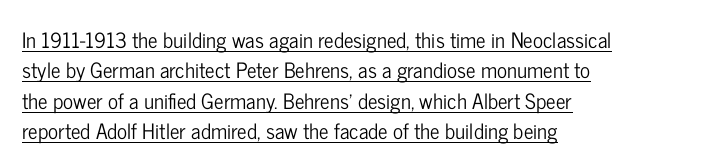
{"italic": "no", "underline": "yes", "align": "left", "line_spacing": "normal", "line_spacing_ratio": 1.45, "letter_spacing": "normal", "letter_spacing_em": 0.0, "glyph_px": 21}
